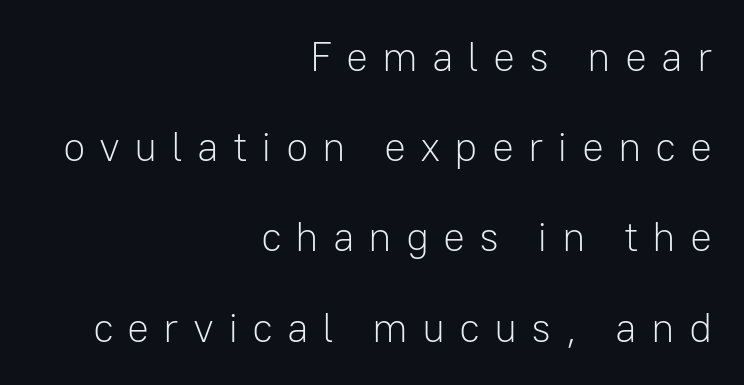
{"serif": "no", "italic": "no", "bold": "no", "weight": "light", "width": "normal", "stroke_contrast": "low", "x_height": "medium", "monospaced": "no", "underline": "no", "align": "right", "line_spacing": "loose", "line_spacing_ratio": 2.2, "letter_spacing": "wide", "letter_spacing_em": 0.34, "glyph_px": 41}
